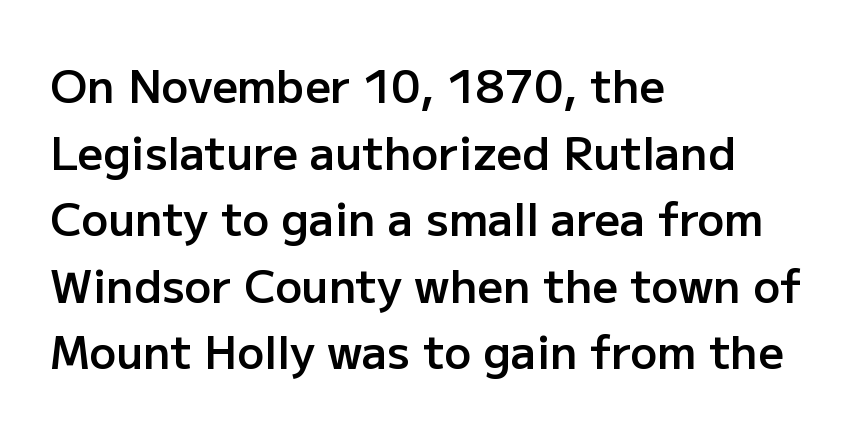
The image shows 45 px semibold sans-serif type, upright; set left-aligned, normal line spacing (1.48x), normal letter spacing, not underlined; low stroke contrast and a medium x-height.
